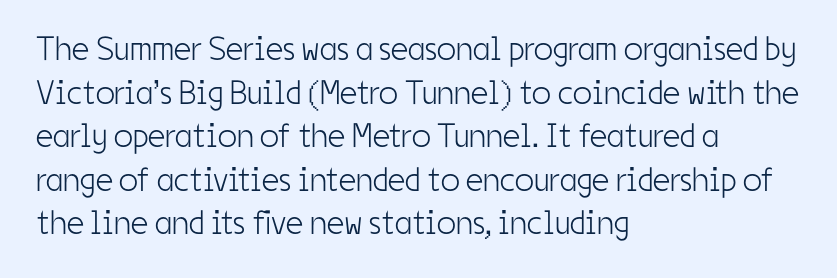
The image shows 34 px light, condensed sans-serif type, upright; set left-aligned, normal line spacing (1.28x), normal letter spacing, not underlined; low stroke contrast and a medium x-height.
